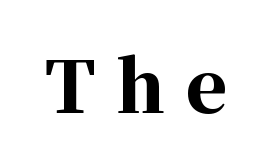
{"serif": "yes", "italic": "no", "bold": "yes", "weight": "bold", "width": "normal", "stroke_contrast": "high", "x_height": "medium", "monospaced": "no", "underline": "no", "letter_spacing": "wide", "letter_spacing_em": 0.29, "glyph_px": 71}
